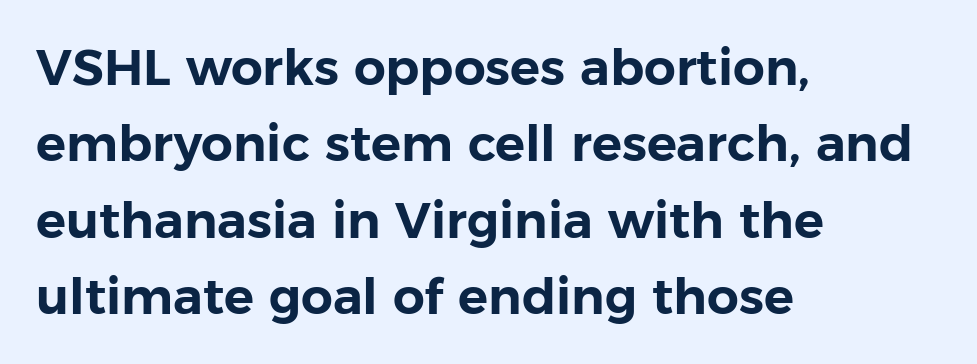
The image shows 50 px sans-serif type, upright; set left-aligned, normal line spacing (1.53x), normal letter spacing, not underlined; low stroke contrast and a medium x-height.
